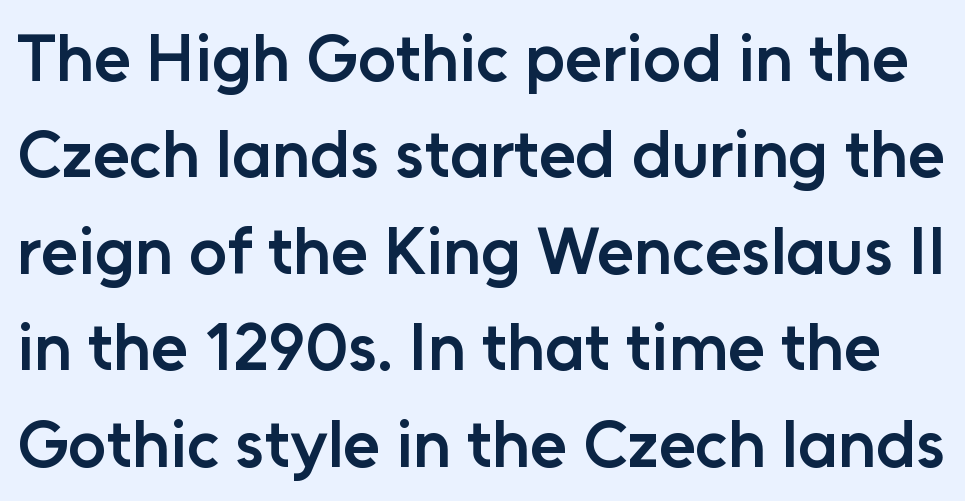
{"serif": "no", "italic": "no", "bold": "semi", "weight": "semibold", "width": "normal", "stroke_contrast": "low", "x_height": "medium", "monospaced": "no", "underline": "no", "line_spacing": "normal", "line_spacing_ratio": 1.44, "letter_spacing": "normal", "letter_spacing_em": 0.0, "glyph_px": 67}
